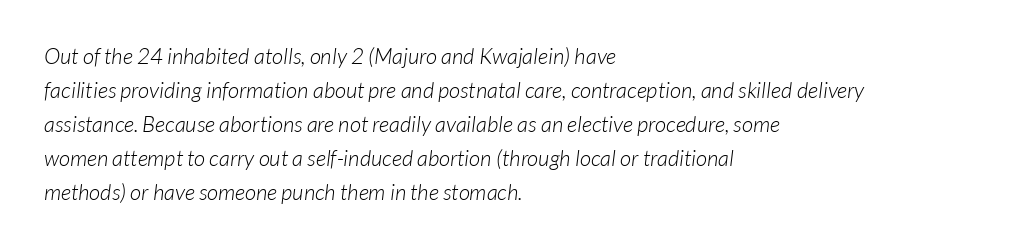
{"bold": "no", "underline": "no", "align": "left", "line_spacing": "normal", "line_spacing_ratio": 1.54, "letter_spacing": "normal", "letter_spacing_em": 0.0, "glyph_px": 22}
